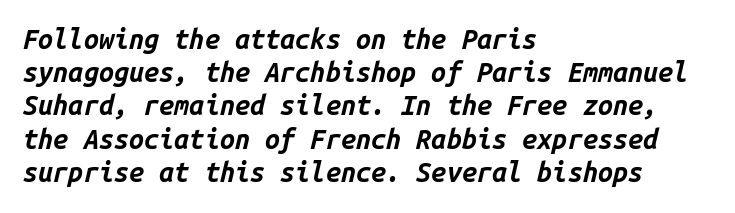
The image shows 27 px bold type, italic (leaning right); set left-aligned, line spacing 1.23x, normal letter spacing, not underlined.
